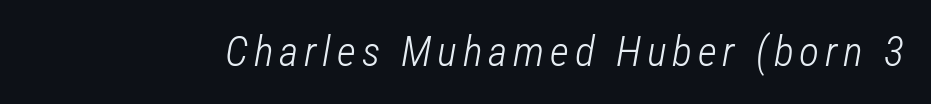
The font's italic variant was chosen for this text. Stems here are at most as thick as an everyday book face. Decoration check: the copy has no underline. Each letter keeps its own natural width here, so spacing adapts to shape.
